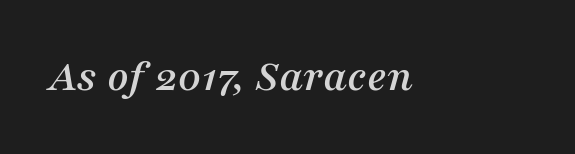
Q: Is the text italic (slanted)? A: Yes, it leans right by about 16 degrees.
Q: Is the typeface a serif or a sans-serif typeface? A: Serif.
Q: Is the text underlined? A: No.
Q: Is the spacing between letters normal or unusually wide? A: Normal.
Q: Width (condensed, normal, or wide)? A: Normal.
Q: Stroke contrast? A: Medium.
Q: x-height? A: Medium.
Q: Monospaced? A: No.
